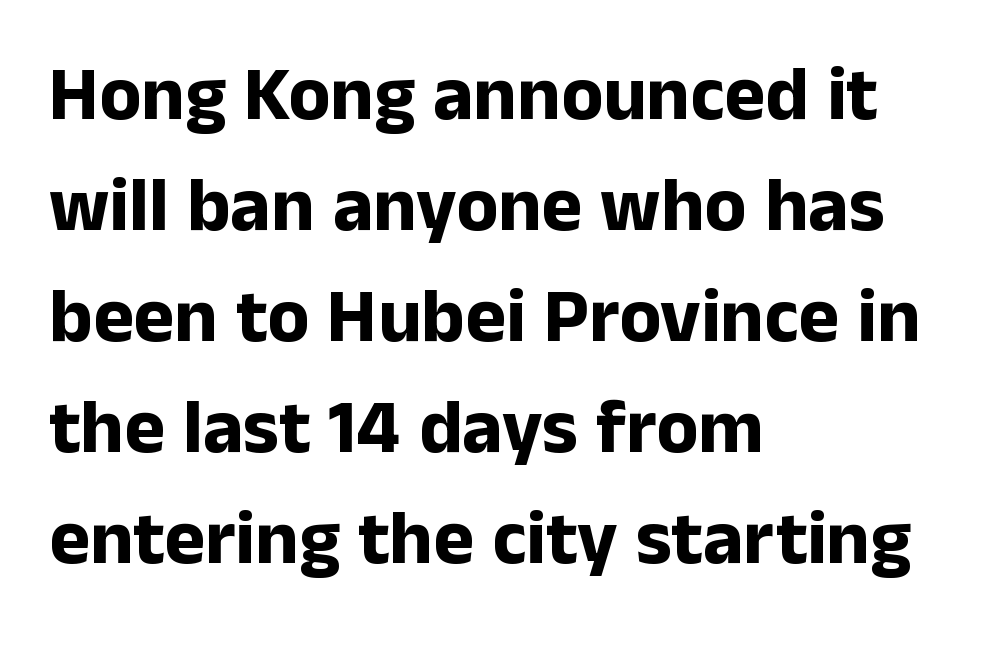
Weight check: bold — yes, fully. The space between consecutive lines is moderate. The letters stand straight up with perfectly vertical stems. The passage shown is not underscored anywhere.
